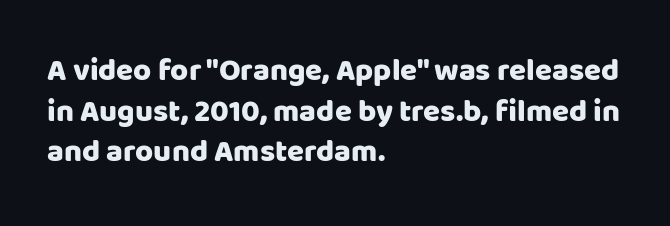
Ascenders rise straight up at ninety degrees. Does the copy run flush right? No — it runs flush left. This sample uses plain, unmodified letter spacing. No word sits above an underline. A typesetter would call this leading conventional body-copy spacing.
